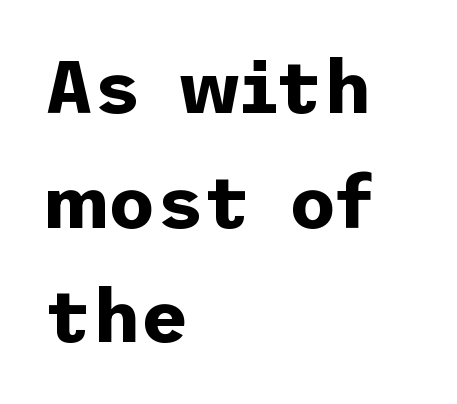
{"serif": "no", "italic": "no", "bold": "yes", "weight": "bold", "width": "normal", "stroke_contrast": "low", "x_height": "medium", "underline": "no", "align": "left", "line_spacing": "normal", "line_spacing_ratio": 1.55, "letter_spacing": "normal", "letter_spacing_em": 0.0, "glyph_px": 74}
